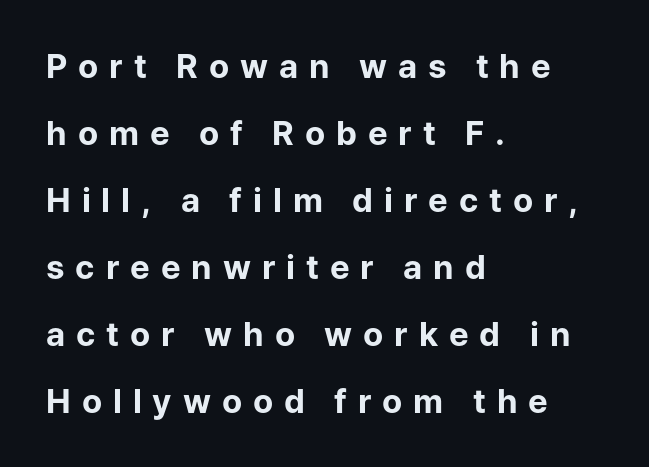
Looks like regular typesetting: each glyph gets only the width it needs. The specimen reads as upright at a glance. Each word looks stretched out because of the extra space between its letters. Compared with a centered layout, this one pins lines to the left instead. The type family on display is of the sans-serif kind.
